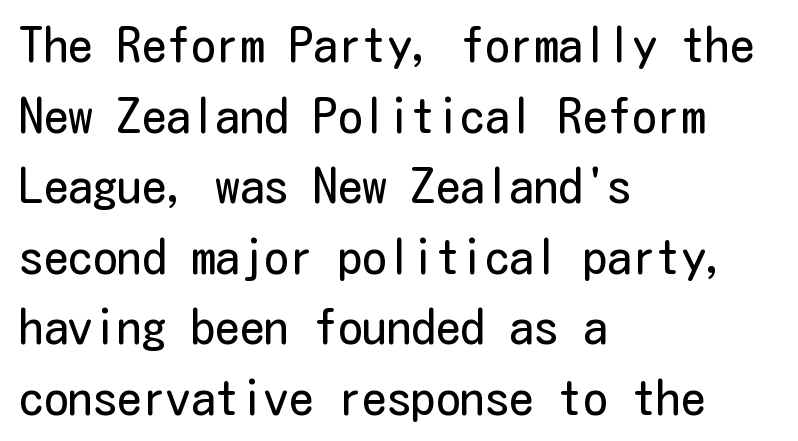
If you drew a line through each stem, it would be perfectly vertical. The zone under the glyphs is completely vacant. Typeset ragged right — the left edge is the straight one. Short note: letters normally spaced. Compared with a typical body face, this is equally light or lighter still. Regular leading.
